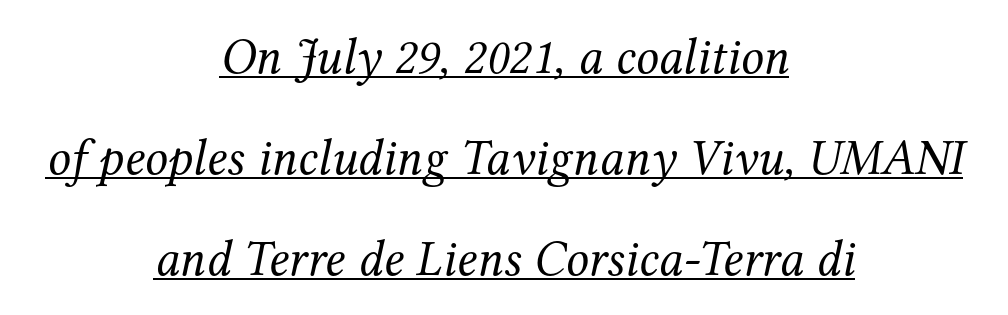
Neither beginnings nor endings align; midpoints do. Think of a printed novel: that variable character pitch is what you see here. Yep, those are serifs on the letters. Inter-character spacing is left at the font's built-in metrics. Loosely led — the rows are spread out. Somebody hit Ctrl+U on this one — the words are underlined.
